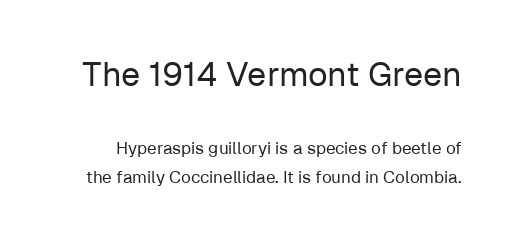
Think of a printed novel: that variable character pitch is what you see here. Honestly, there is no underline to notice here at all. Rendered with straight, roman letterforms. Honestly, the letter spacing is just normal — you wouldn't notice it.
